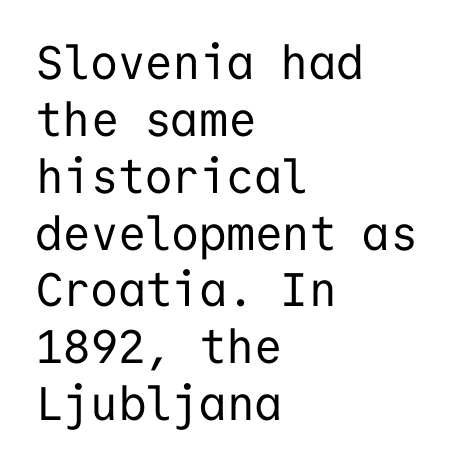
The image shows 47 px regular-weight sans-serif type, upright, monospaced; set left-aligned, line spacing 1.21x, normal letter spacing, not underlined; low stroke contrast and a medium x-height.
